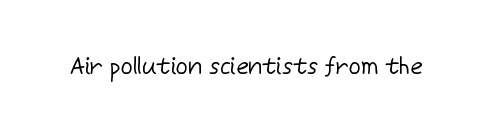
The image shows 24 px text type, upright; set normal letter spacing, not underlined.
